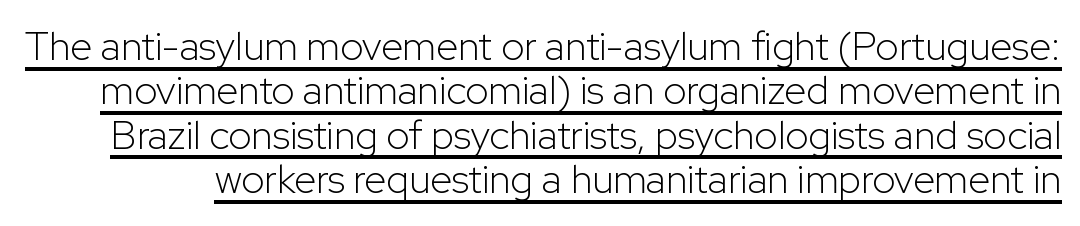
Q: Is the text bold? A: No.
Q: Is the text italic (slanted)? A: No, it is upright.
Q: Is the typeface a serif or a sans-serif typeface? A: Sans-serif.
Q: Is the text underlined? A: Yes.
Q: Is the spacing between letters normal or unusually wide? A: Normal.
Q: Is the spacing between lines tight, normal or loose? A: Tight.
Q: Width (condensed, normal, or wide)? A: Normal.
Q: Stroke contrast? A: Low.
Q: x-height? A: Medium.
Q: Monospaced? A: No.
